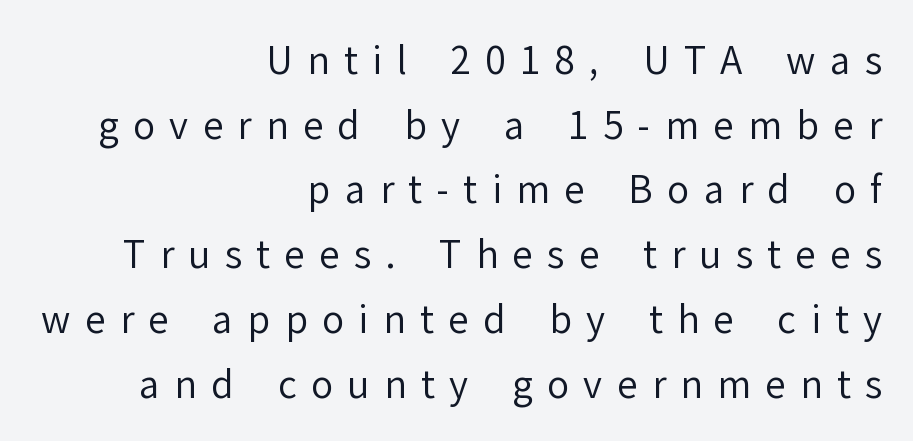
The image shows 37 px regular-weight sans-serif type, upright; set right-aligned, line spacing 1.75x, unusually wide letter spacing (+0.39 em), not underlined; low stroke contrast and a medium x-height.
